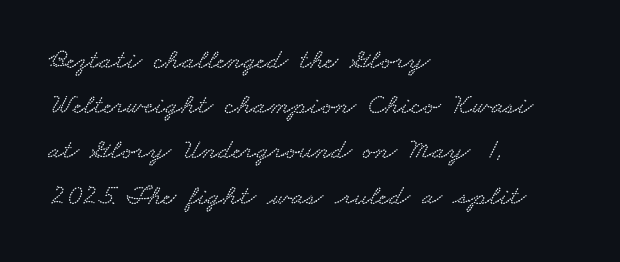
The letterforms sit shoulder to shoulder at normal distance. Quick note: underline off. These lines are rendered in a variable-pitch font. The leading is moderate, giving the passage an even texture. Horizontal alignment here is leftward, the default for most running prose.
